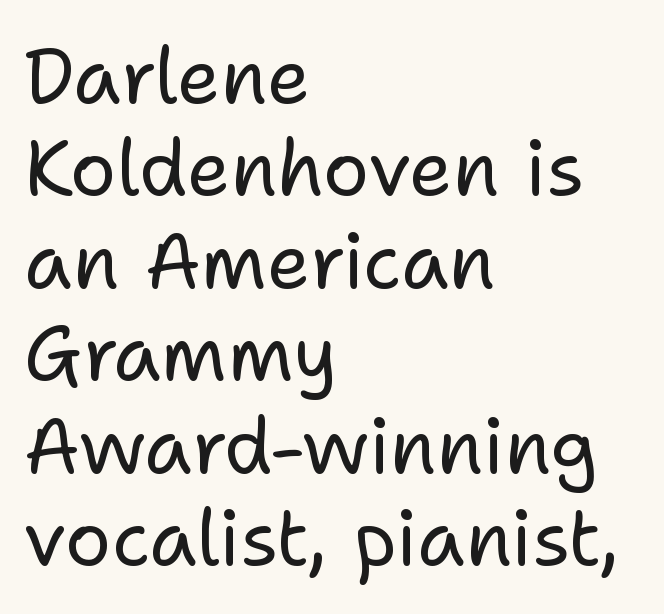
The image shows 77 px regular-weight sans-serif type, upright; set left-aligned, line spacing 1.2x, normal letter spacing, not underlined; low stroke contrast and a medium x-height.
